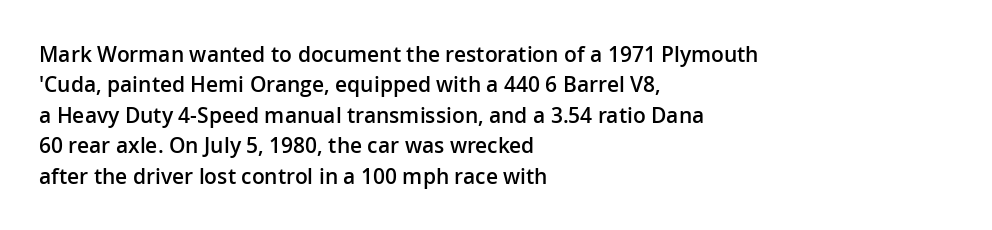
Inter-character spacing is left at the font's built-in metrics. Posture: straight, roman, zero tilt. These lines carry some extra weight — a demibold, not a full bold. The paragraph has a hard left edge and a soft right edge. Regular leading. Decoration check: the copy has no underline.
